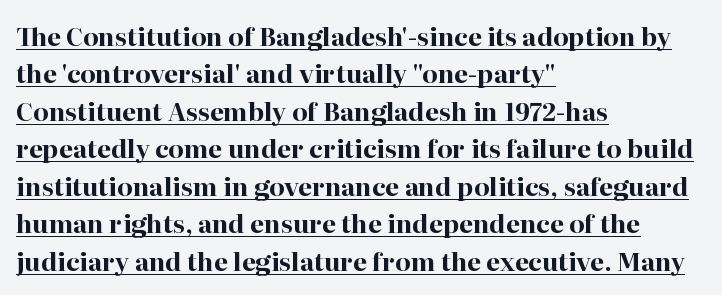
The image shows 25 px bold type, upright; set left-aligned, normal line spacing (1.5x), normal letter spacing, underlined.
